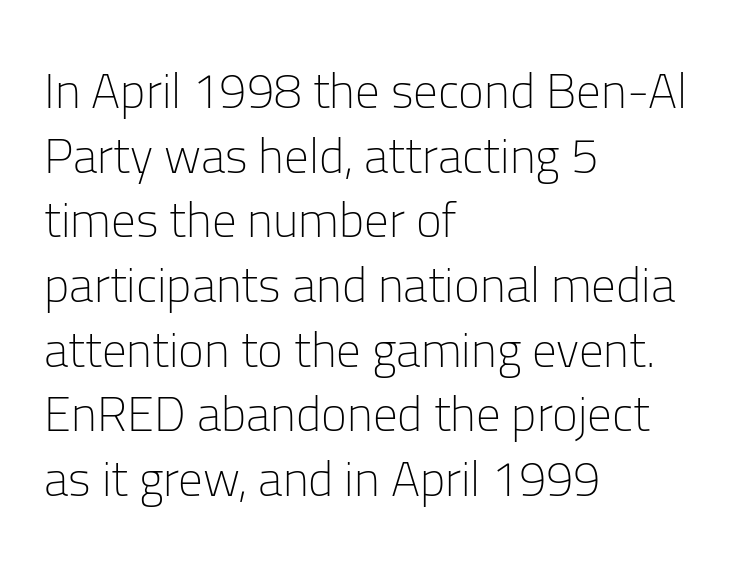
{"serif": "no", "italic": "no", "bold": "no", "weight": "light", "width": "normal", "stroke_contrast": "low", "x_height": "medium", "monospaced": "no", "underline": "no", "align": "left", "line_spacing": "normal", "line_spacing_ratio": 1.32, "letter_spacing": "normal", "letter_spacing_em": 0.0, "glyph_px": 49}
